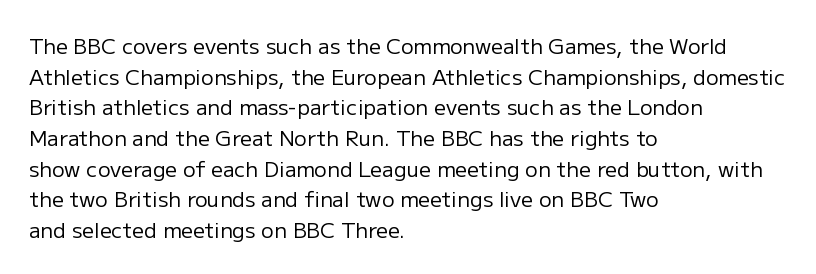
Q: Is the text bold? A: No.
Q: Is the text italic (slanted)? A: No, it is upright.
Q: Is the text underlined? A: No.
Q: How is the paragraph aligned? A: Left-aligned.
Q: Is the spacing between letters normal or unusually wide? A: Normal.
Q: Is the spacing between lines tight, normal or loose? A: Normal.
